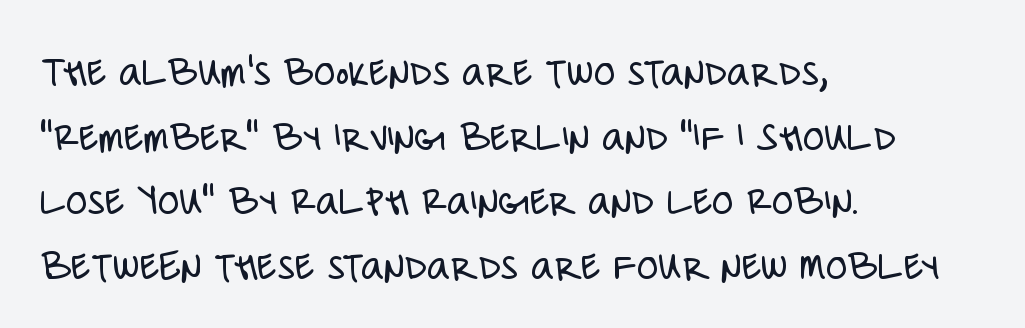
{"serif": "no", "italic": "no", "bold": "no", "weight": "light", "width": "condensed", "stroke_contrast": "low", "x_height": "large", "monospaced": "no", "underline": "no", "align": "left", "line_spacing": "normal", "line_spacing_ratio": 1.47, "letter_spacing": "normal", "letter_spacing_em": 0.0, "glyph_px": 44}
